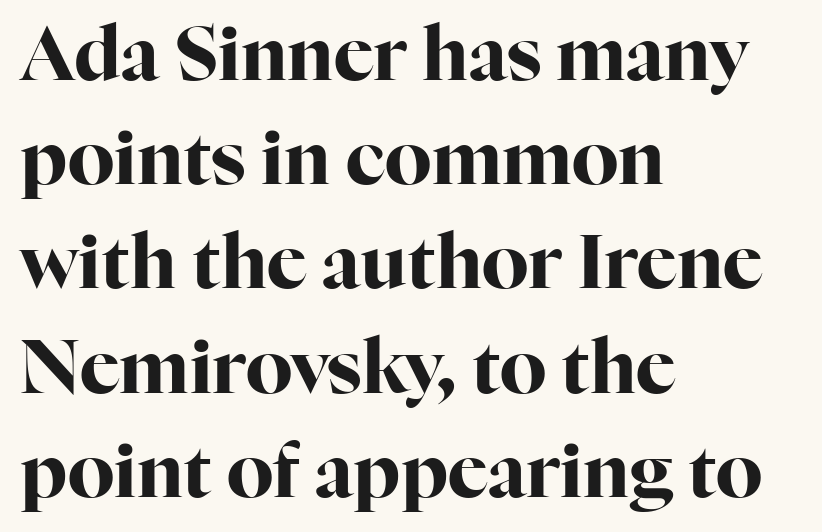
{"serif": "yes", "italic": "no", "bold": "yes", "weight": "bold", "width": "normal", "stroke_contrast": "high", "x_height": "medium", "monospaced": "no", "underline": "no", "align": "left", "line_spacing": "normal", "line_spacing_ratio": 1.39, "letter_spacing": "normal", "letter_spacing_em": 0.0, "glyph_px": 75}
